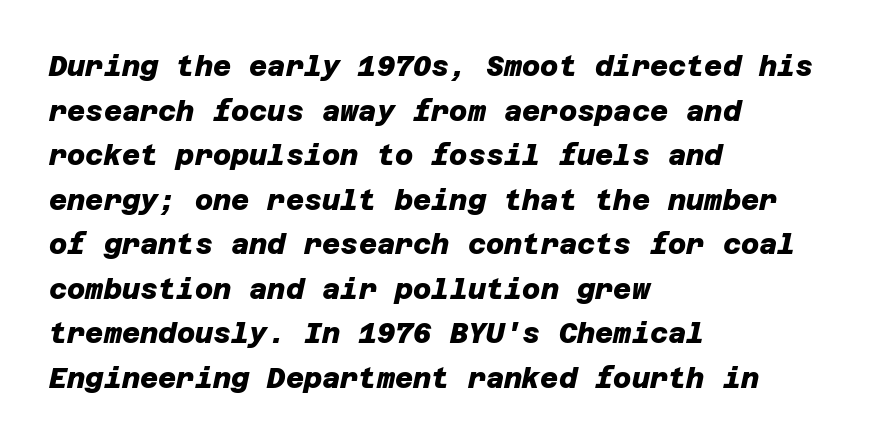
The strip under each line holds only bare page. Classification — sans serif. Each word holds together tightly as a unit, with standard inter-letter gaps. The compositor pushed each line to the left boundary. The rendering uses a moderate line-height, typical for paragraphs.
